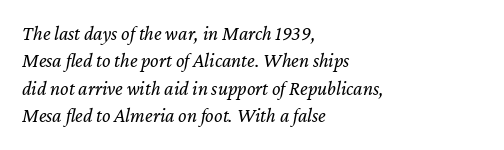
{"italic": "yes", "lean": "right", "slant_degrees": 12, "bold": "no", "underline": "no", "align": "left", "line_spacing": "normal", "line_spacing_ratio": 1.37, "letter_spacing": "normal", "letter_spacing_em": 0.0, "glyph_px": 20}
